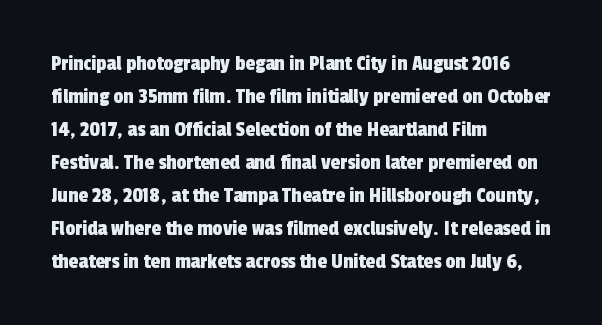
The image shows 22 px text type; set left-aligned, normal line spacing (1.5x), normal letter spacing, not underlined.
